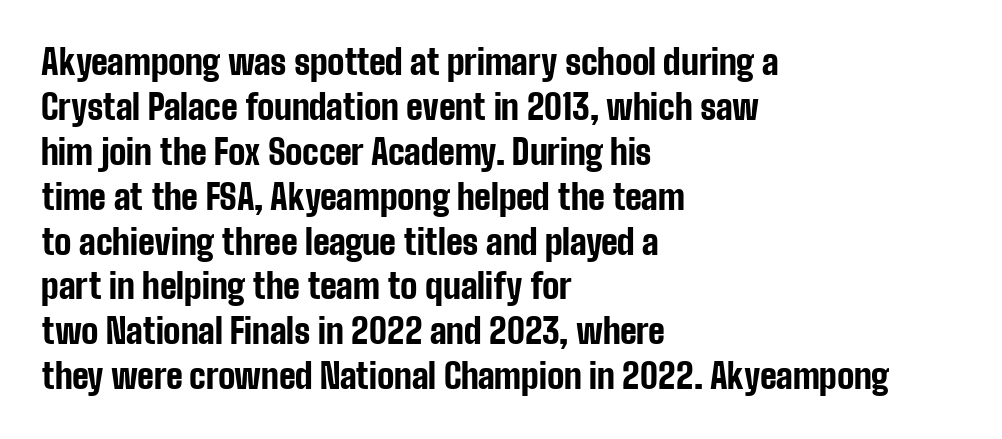
The image shows 34 px bold, condensed sans-serif type, upright; set left-aligned, normal line spacing (1.32x), normal letter spacing, not underlined; low stroke contrast and a medium x-height.
